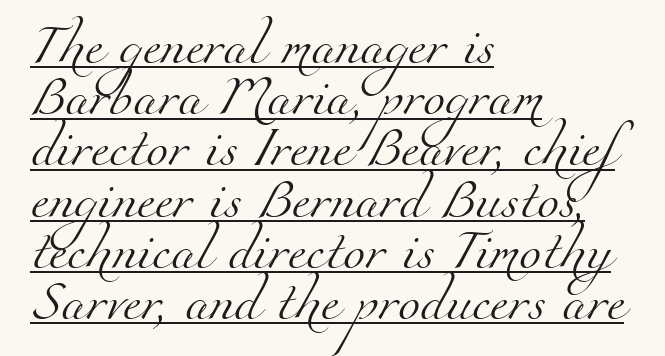
Q: Is the text bold? A: No.
Q: Is the typeface a serif or a sans-serif typeface? A: Serif.
Q: Is the text underlined? A: Yes.
Q: How is the paragraph aligned? A: Left-aligned.
Q: Is the spacing between letters normal or unusually wide? A: Normal.
Q: Is the spacing between lines tight, normal or loose? A: Normal.
Q: Width (condensed, normal, or wide)? A: Normal.
Q: Stroke contrast? A: Medium.
Q: x-height? A: Small.
Q: Monospaced? A: No.
